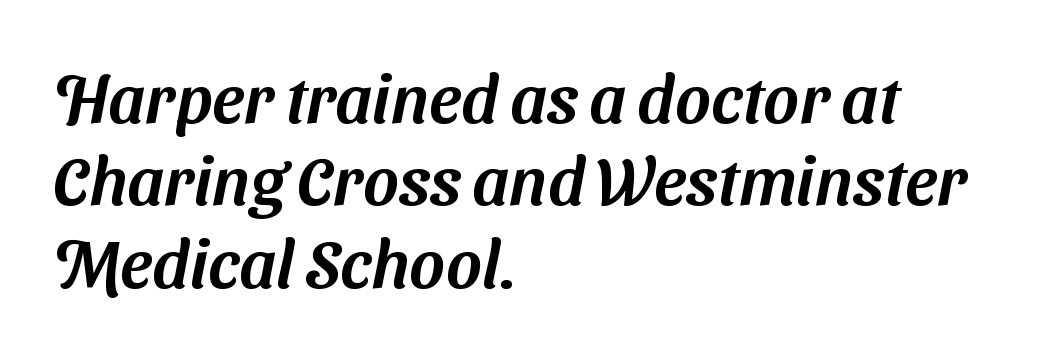
Q: Is the typeface a serif or a sans-serif typeface? A: Sans-serif.
Q: Is the text underlined? A: No.
Q: How is the paragraph aligned? A: Left-aligned.
Q: Is the spacing between letters normal or unusually wide? A: Normal.
Q: Width (condensed, normal, or wide)? A: Normal.
Q: Stroke contrast? A: Medium.
Q: x-height? A: Medium.
Q: Monospaced? A: No.
